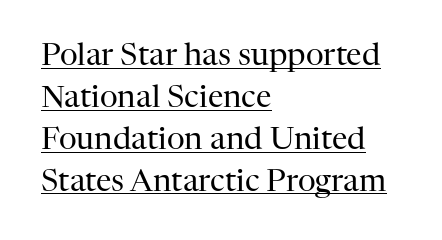
Q: Is the text bold? A: No.
Q: Is the text italic (slanted)? A: No, it is upright.
Q: Is the typeface a serif or a sans-serif typeface? A: Serif.
Q: Is the text underlined? A: Yes.
Q: How is the paragraph aligned? A: Left-aligned.
Q: Is the spacing between letters normal or unusually wide? A: Normal.
Q: Is the spacing between lines tight, normal or loose? A: Normal.
Q: Width (condensed, normal, or wide)? A: Normal.
Q: Stroke contrast? A: High.
Q: x-height? A: Medium.
Q: Monospaced? A: No.
